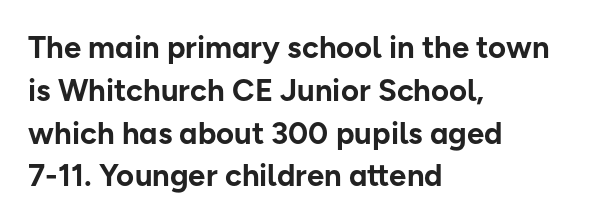
Here the designer chose a conventional face with non-uniform glyph widths. Normally led — the rows are evenly, conventionally spaced. These lines stack with their left ends in a neat column. The letters stand straight up with perfectly vertical stems. This sample uses plain, unmodified letter spacing. The glyphs are unaccompanied by any horizontal stroke below them.
